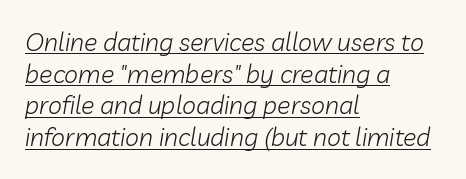
{"italic": "yes", "lean": "right", "slant_degrees": 10, "bold": "no", "underline": "yes", "align": "left", "line_spacing": "normal", "line_spacing_ratio": 1.27, "letter_spacing": "normal", "letter_spacing_em": 0.0, "glyph_px": 25}
